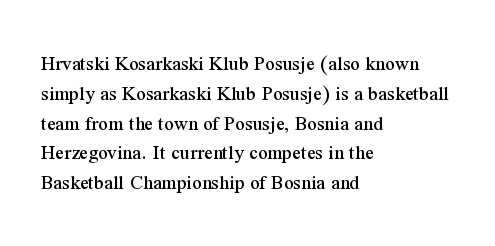
Which margin do the lines hug? The left one — the right edge is uneven. The letters stand upright; this is a roman face. Any mark beneath the type? The region is blank. The space between consecutive lines is moderate. No extra tracking has been applied to these lines.
